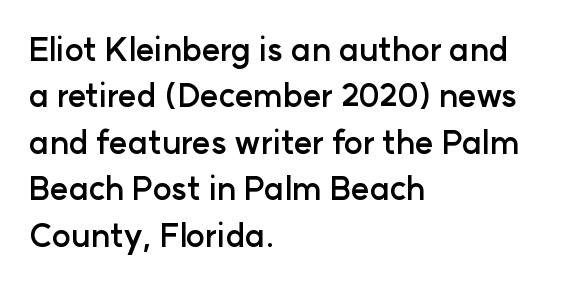
The area under the type is left untouched. Caption: standard tracking, unaltered. Students, this is bold: see how much ink each stroke carries. This sample uses an upright cut, with every glyph sitting square on the baseline. These lines are rendered in a variable-pitch font. Font category for this specimen: sans-serif.
